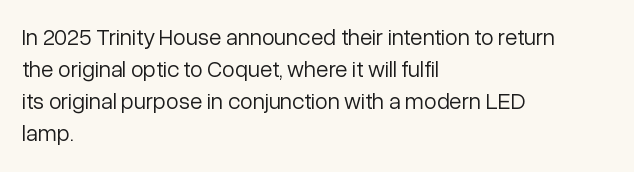
The image shows 23 px text type, upright; set left-aligned, normal line spacing (1.39x), normal letter spacing, not underlined.
